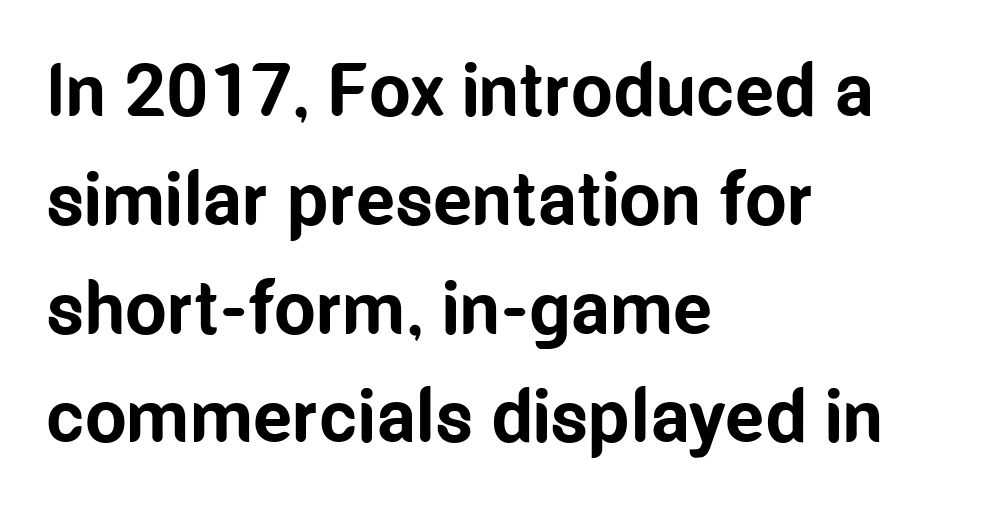
The image shows 74 px bold, condensed sans-serif type, upright; set left-aligned, normal line spacing (1.47x), normal letter spacing, not underlined; low stroke contrast and a medium x-height.
